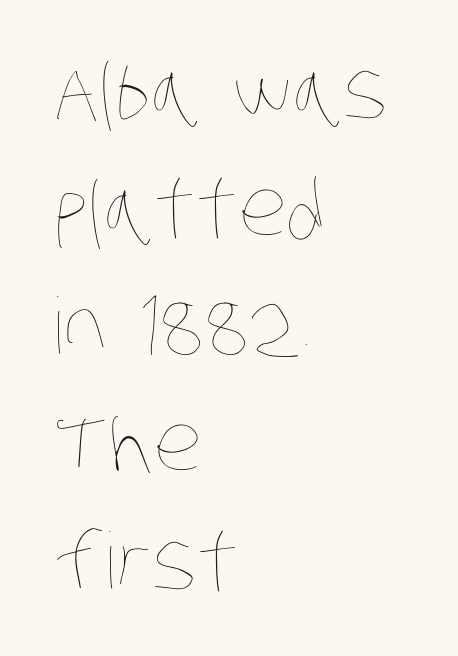
The image shows 77 px thin, condensed type; set left-aligned, normal line spacing (1.53x), normal letter spacing, not underlined; low stroke contrast and a large x-height.
